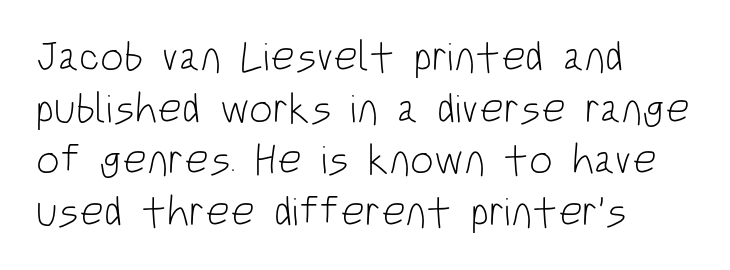
Check where the strokes stop: nothing finishes them off — pure sans. The passage shown is not underscored anywhere. Proportional: the letters do not fall into vertical columns. Each word holds together tightly as a unit, with standard inter-letter gaps. When letters stand straight like this, we call the style roman or upright.
